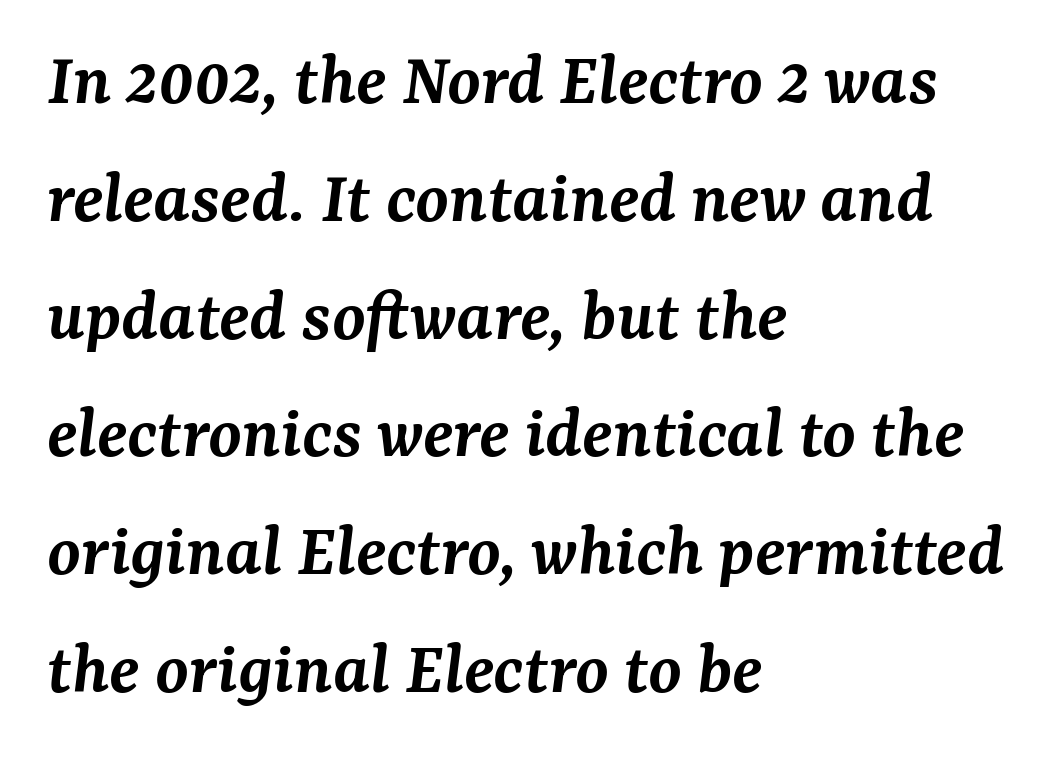
Q: Is the text bold? A: Semi-bold.
Q: Is the text italic (slanted)? A: Yes, it leans right by about 7 degrees.
Q: Is the typeface a serif or a sans-serif typeface? A: Serif.
Q: Is the text underlined? A: No.
Q: How is the paragraph aligned? A: Left-aligned.
Q: Is the spacing between letters normal or unusually wide? A: Normal.
Q: Is the spacing between lines tight, normal or loose? A: Normal.
Q: Width (condensed, normal, or wide)? A: Normal.
Q: Stroke contrast? A: Medium.
Q: x-height? A: Medium.
Q: Monospaced? A: No.
